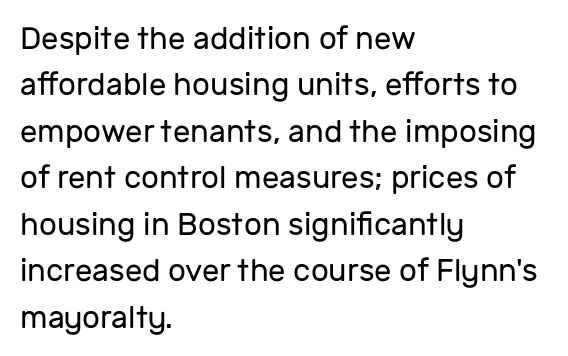
Characters remain perfectly vertical along every line. Default kerning and tracking; the words read as compact shapes. Vertically, the passage feels balanced, rows spaced as you'd expect. This sample uses a sans-serif face.
